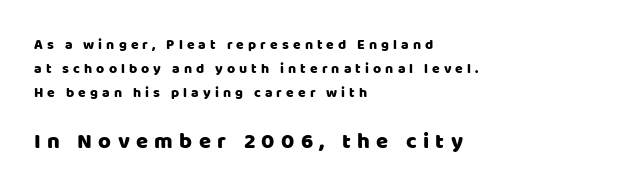
Two sizes are in play, and the larger belongs to the second block. These lines have a slow, spaced-out rhythm from letter to letter. Clear beneath every line of the passage. Does the copy run flush right? No — it runs flush left.
